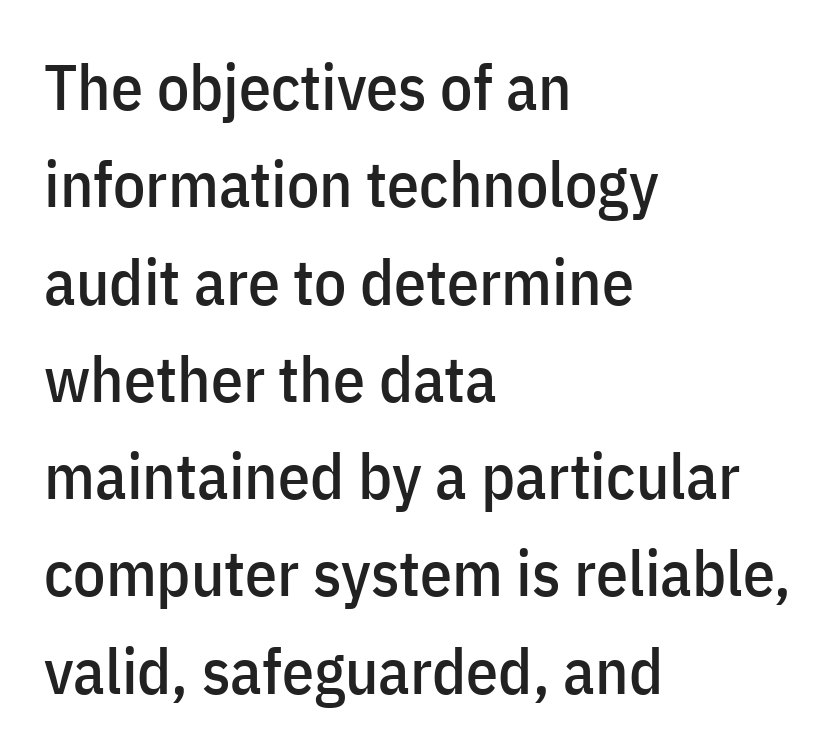
Q: Is the text italic (slanted)? A: No, it is upright.
Q: Is the typeface a serif or a sans-serif typeface? A: Sans-serif.
Q: Is the text underlined? A: No.
Q: How is the paragraph aligned? A: Left-aligned.
Q: Is the spacing between letters normal or unusually wide? A: Normal.
Q: Is the spacing between lines tight, normal or loose? A: Normal.
Q: Width (condensed, normal, or wide)? A: Condensed.
Q: Stroke contrast? A: Low.
Q: x-height? A: Medium.
Q: Monospaced? A: No.
